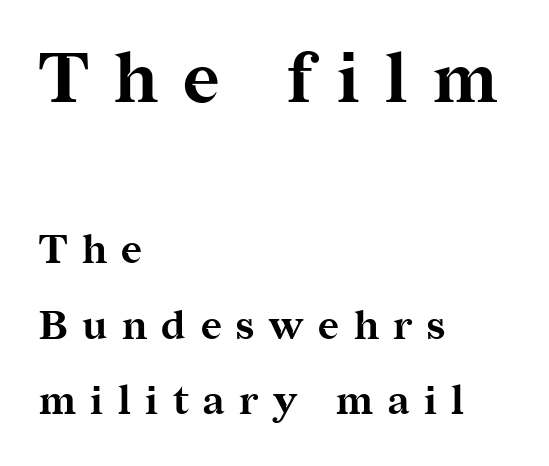
Classification — serif. Casual observation: everything's shoved over to the left. Character widths vary here, with narrow letters taking less room than wide ones. Each row of text sits above clean, open space.
